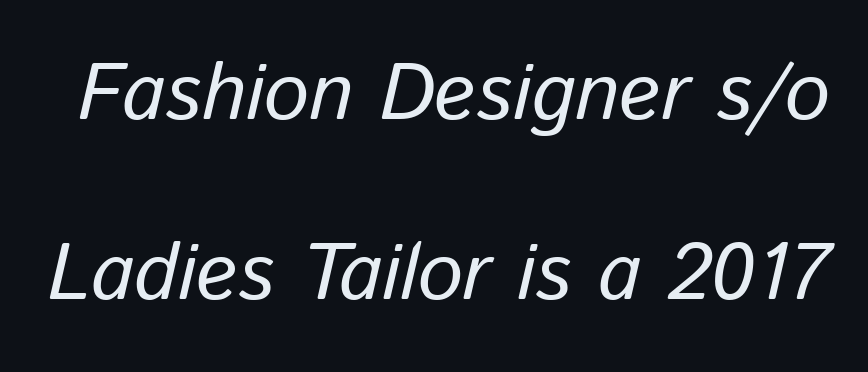
These lines are rendered in a variable-pitch font. The block of text is sparse from top to bottom, with ample space between rows. Just letters on the line, the space beneath them empty. The tracking reads as untouched default to a designer's eye.
